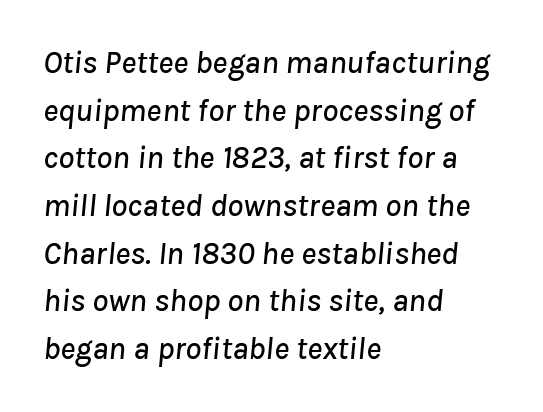
{"italic": "yes", "lean": "right", "slant_degrees": 8, "width": "normal", "stroke_contrast": "low", "x_height": "medium", "monospaced": "no", "underline": "no", "align": "left", "line_spacing": "normal", "line_spacing_ratio": 1.49, "letter_spacing": "normal", "letter_spacing_em": 0.0, "glyph_px": 32}
